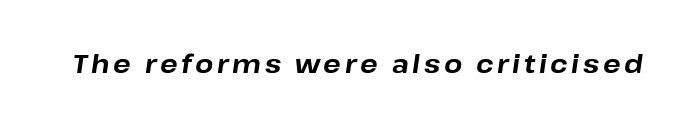
This is heavy type, rendered in bold. The gap between lines stays unmarked. The glyphs look as if they've been sheared to an angle.
